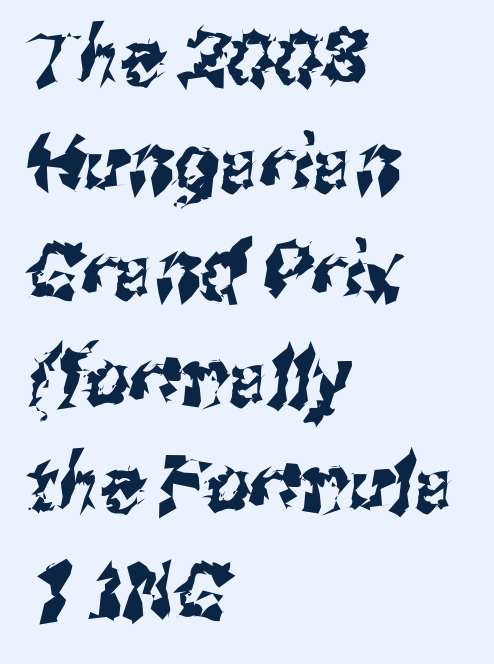
{"serif": "no", "width": "condensed", "stroke_contrast": "medium", "x_height": "medium", "monospaced": "no", "underline": "no", "align": "left", "line_spacing": "normal", "line_spacing_ratio": 1.37, "letter_spacing": "normal", "letter_spacing_em": 0.0, "glyph_px": 78}
